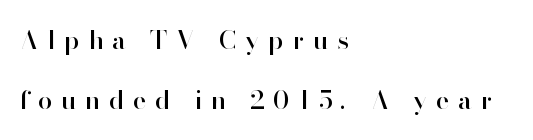
The passage shown stacks its lines with a broad gap. Reading down the block, your eye returns to a fixed left position each line. Tracking value appears strongly positive — letters spread wide. Descenders hang freely into open space. Nope, not italic — everything's standing straight.
